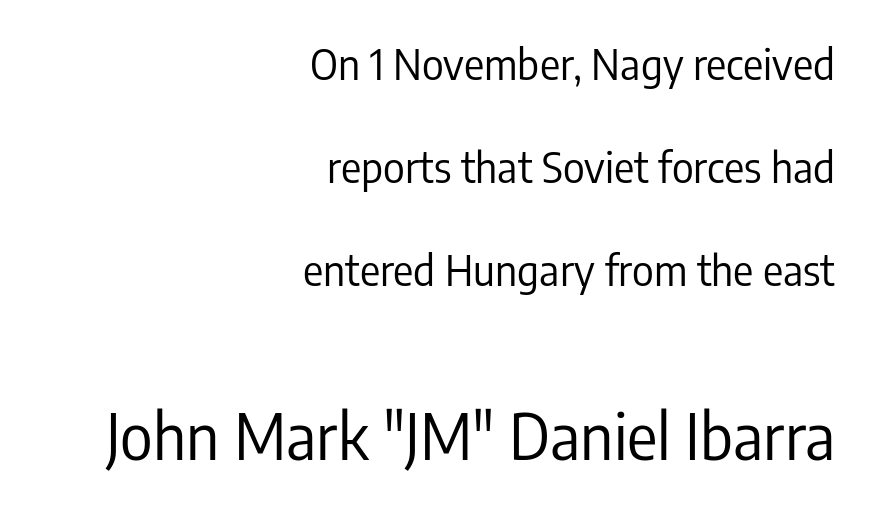
The letters carry no serifs — their stems end cleanly without finishing strokes. Rule under the text: the space is simply empty. Counters stay open thanks to moderate or lighter strokes. No extra tracking has been applied to these lines. The line-height multiplier appears high, well above default. The letters advance in unequal steps, a hallmark of proportional type.
